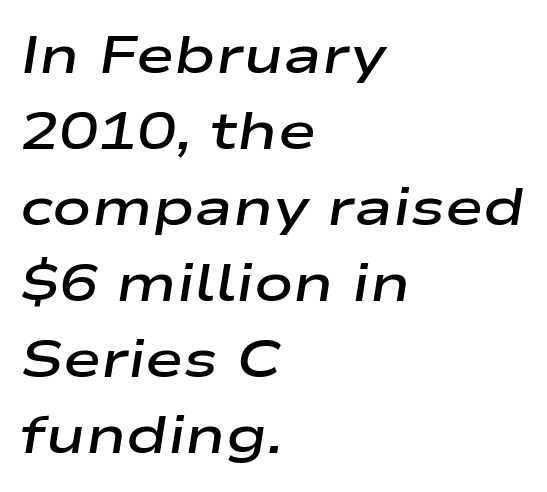
{"italic": "yes", "lean": "right", "slant_degrees": 9, "bold": "semi", "weight": "semibold", "width": "wide", "stroke_contrast": "low", "x_height": "medium", "monospaced": "no", "underline": "no", "align": "left", "line_spacing": "normal", "line_spacing_ratio": 1.46, "letter_spacing": "normal", "letter_spacing_em": 0.0, "glyph_px": 52}
